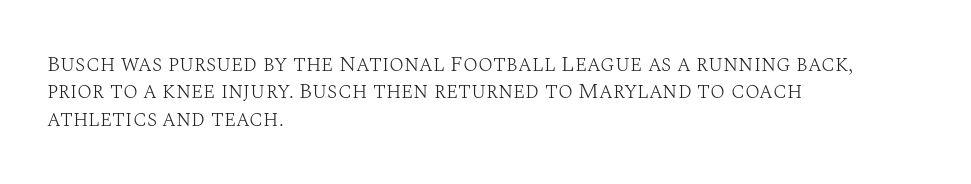
The image shows 22 px text type, upright; set left-aligned, line spacing 1.24x, normal letter spacing, not underlined.
